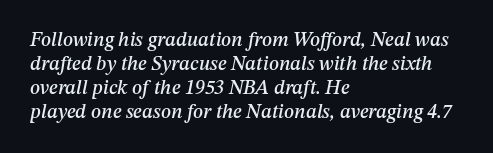
{"italic": "yes", "lean": "right", "slant_degrees": 12, "underline": "no", "align": "left", "line_spacing_ratio": 1.2, "letter_spacing": "normal", "letter_spacing_em": 0.0, "glyph_px": 20}
